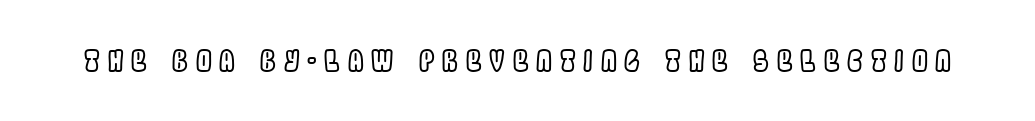
Q: Is the text italic (slanted)? A: No, it is upright.
Q: Is the text underlined? A: No.
Q: Is the spacing between letters normal or unusually wide? A: Unusually wide.
Q: Width (condensed, normal, or wide)? A: Condensed.
Q: x-height? A: Large.
Q: Monospaced? A: No.
